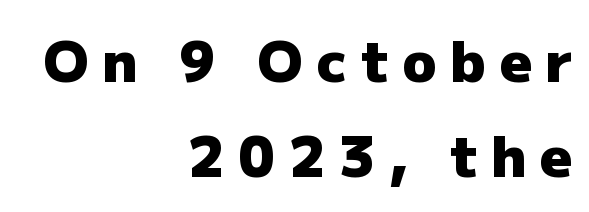
Q: Is the text bold? A: Yes.
Q: Is the text italic (slanted)? A: No, it is upright.
Q: Is the typeface a serif or a sans-serif typeface? A: Sans-serif.
Q: Is the text underlined? A: No.
Q: How is the paragraph aligned? A: Right-aligned.
Q: Is the spacing between letters normal or unusually wide? A: Unusually wide.
Q: Is the spacing between lines tight, normal or loose? A: Normal.
Q: Width (condensed, normal, or wide)? A: Normal.
Q: Stroke contrast? A: Low.
Q: x-height? A: Medium.
Q: Monospaced? A: No.
